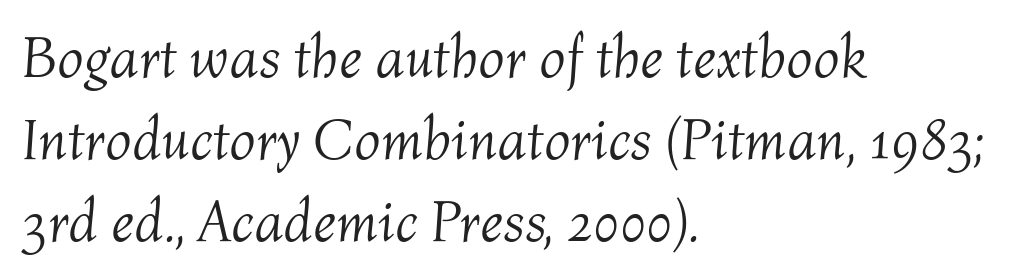
Designer's note — italics engaged. The foot of each line stays bare and open. Think standard paragraph weight, or any step lighter than that. A normal amount of white space separates one row of letters from the next. Typeset ragged right — the left edge is the straight one. Is the letter spacing exaggerated? No — it looks like the ordinary default.
